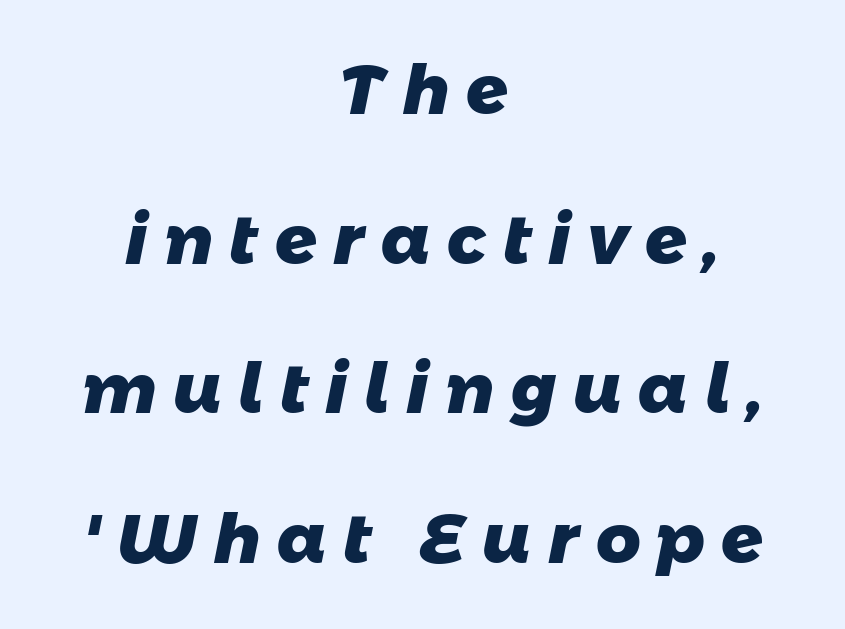
Q: Is the text bold? A: Yes.
Q: Is the typeface a serif or a sans-serif typeface? A: Sans-serif.
Q: Is the text underlined? A: No.
Q: How is the paragraph aligned? A: Centered.
Q: Is the spacing between letters normal or unusually wide? A: Unusually wide.
Q: Is the spacing between lines tight, normal or loose? A: Loose.
Q: Width (condensed, normal, or wide)? A: Normal.
Q: Stroke contrast? A: Low.
Q: x-height? A: Medium.
Q: Monospaced? A: No.
